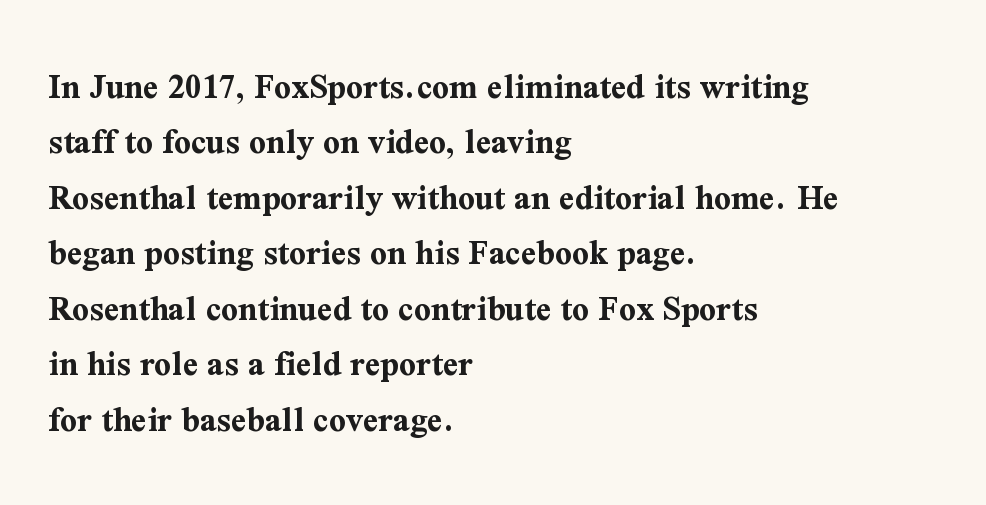
The image shows 37 px bold serif type, upright; set left-aligned, normal line spacing (1.5x), normal letter spacing, not underlined; medium stroke contrast and a medium x-height.
